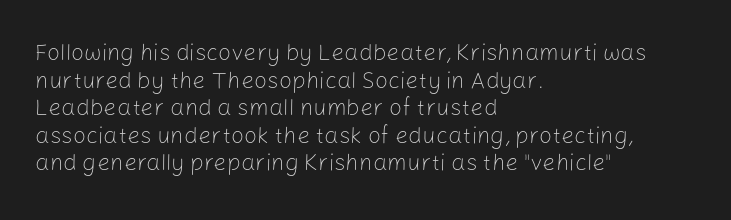
The image shows 23 px text type, upright; set left-aligned, line spacing 1.2x, normal letter spacing, not underlined.
